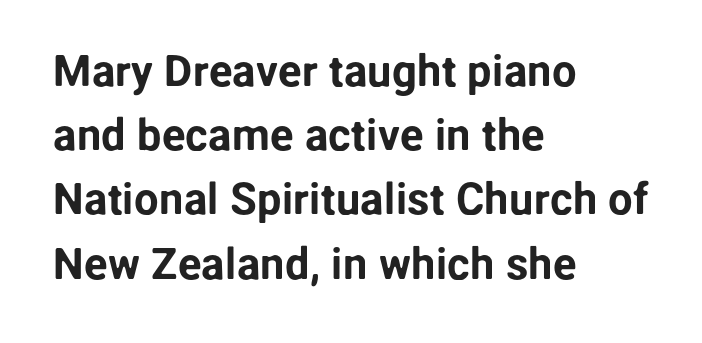
Q: Is the text italic (slanted)? A: No, it is upright.
Q: Is the typeface a serif or a sans-serif typeface? A: Sans-serif.
Q: Is the text underlined? A: No.
Q: How is the paragraph aligned? A: Left-aligned.
Q: Is the spacing between letters normal or unusually wide? A: Normal.
Q: Is the spacing between lines tight, normal or loose? A: Normal.
Q: Width (condensed, normal, or wide)? A: Normal.
Q: Stroke contrast? A: Low.
Q: x-height? A: Medium.
Q: Monospaced? A: No.
